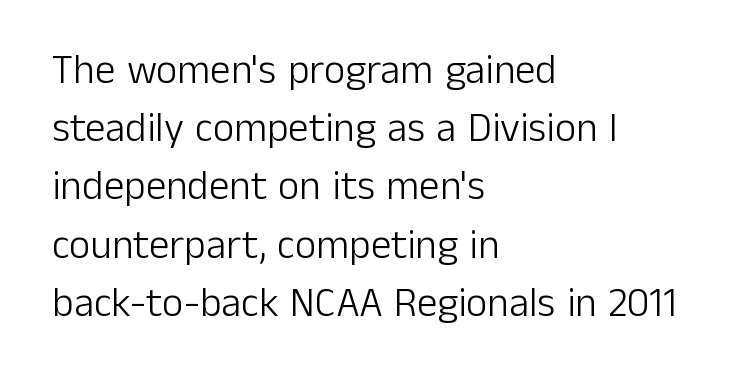
Q: Is the text bold? A: No.
Q: Is the text italic (slanted)? A: No, it is upright.
Q: Is the typeface a serif or a sans-serif typeface? A: Sans-serif.
Q: Is the text underlined? A: No.
Q: How is the paragraph aligned? A: Left-aligned.
Q: Is the spacing between letters normal or unusually wide? A: Normal.
Q: Is the spacing between lines tight, normal or loose? A: Normal.
Q: Width (condensed, normal, or wide)? A: Normal.
Q: Stroke contrast? A: Low.
Q: x-height? A: Medium.
Q: Monospaced? A: No.
